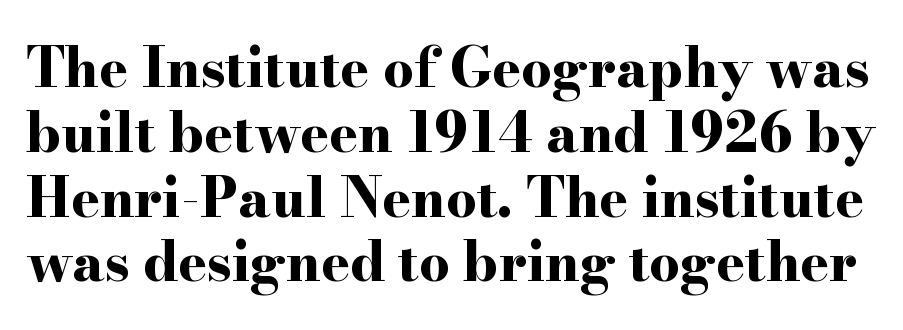
{"serif": "yes", "italic": "no", "bold": "yes", "weight": "bold", "width": "wide", "stroke_contrast": "high", "x_height": "small", "monospaced": "no", "underline": "no", "line_spacing_ratio": 1.2, "letter_spacing": "normal", "letter_spacing_em": 0.0, "glyph_px": 54}
